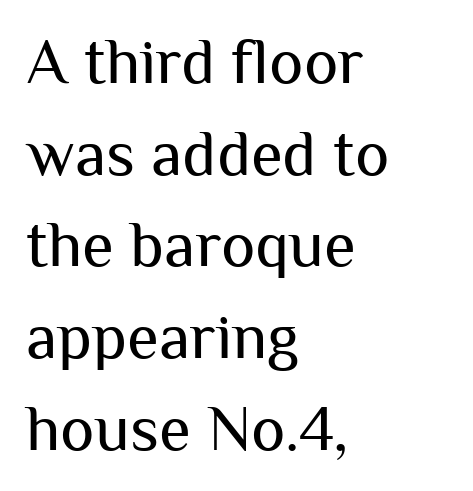
Q: Is the text bold? A: No.
Q: Is the text italic (slanted)? A: No, it is upright.
Q: Is the typeface a serif or a sans-serif typeface? A: Sans-serif.
Q: Is the text underlined? A: No.
Q: How is the paragraph aligned? A: Left-aligned.
Q: Is the spacing between letters normal or unusually wide? A: Normal.
Q: Is the spacing between lines tight, normal or loose? A: Normal.
Q: Width (condensed, normal, or wide)? A: Normal.
Q: Stroke contrast? A: Medium.
Q: x-height? A: Medium.
Q: Monospaced? A: No.
